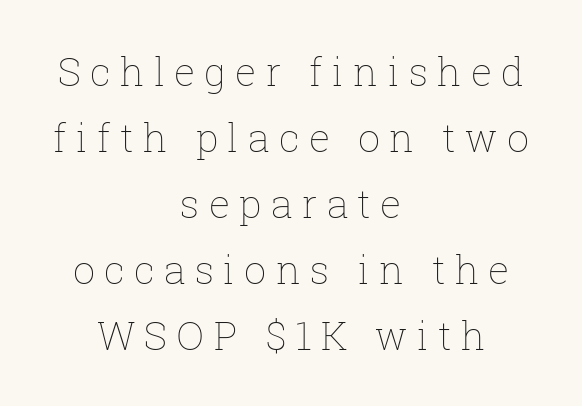
Q: Is the text bold? A: No.
Q: Is the text italic (slanted)? A: No, it is upright.
Q: Is the text underlined? A: No.
Q: How is the paragraph aligned? A: Centered.
Q: Is the spacing between letters normal or unusually wide? A: Unusually wide.
Q: Is the spacing between lines tight, normal or loose? A: Normal.
Q: Width (condensed, normal, or wide)? A: Normal.
Q: Stroke contrast? A: Low.
Q: x-height? A: Medium.
Q: Monospaced? A: No.
